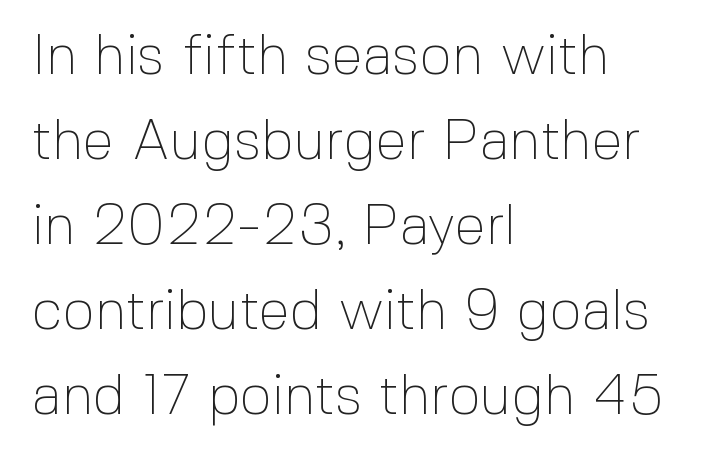
Descender tails drop into unmarked territory. The setting favours the left margin, as ordinary paragraphs usually do. A typesetter would call this proportional, since set widths differ per character. A typesetter would call this zero additional tracking.
